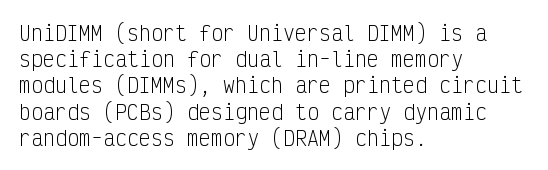
The image shows 20 px text type, upright; set left-aligned, normal line spacing (1.31x), normal letter spacing, not underlined.
